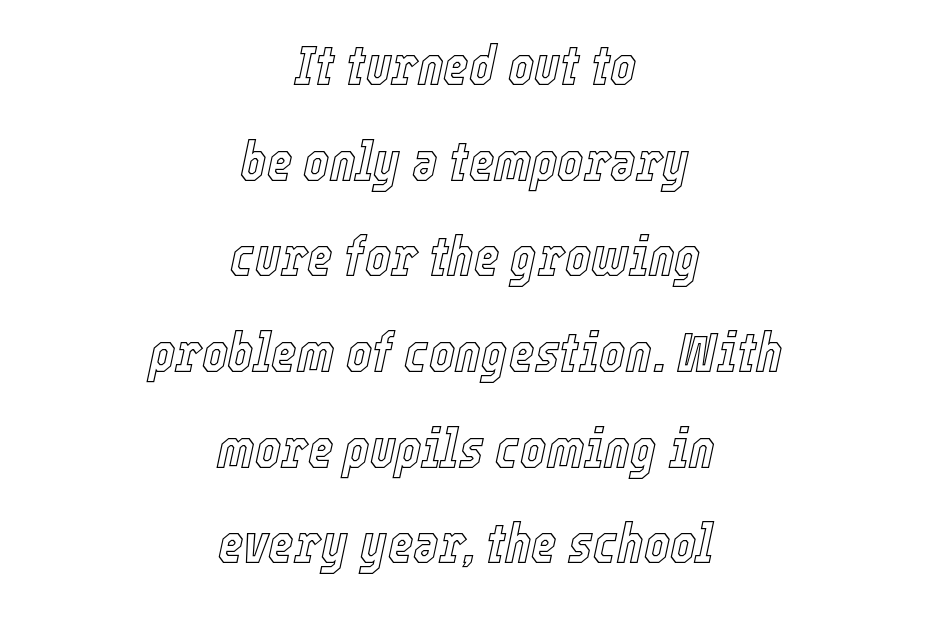
{"italic": "yes", "lean": "right", "slant_degrees": 12, "width": "condensed", "x_height": "medium", "monospaced": "no", "underline": "no", "align": "center", "line_spacing_ratio": 1.74, "letter_spacing": "normal", "letter_spacing_em": 0.0, "glyph_px": 55}
